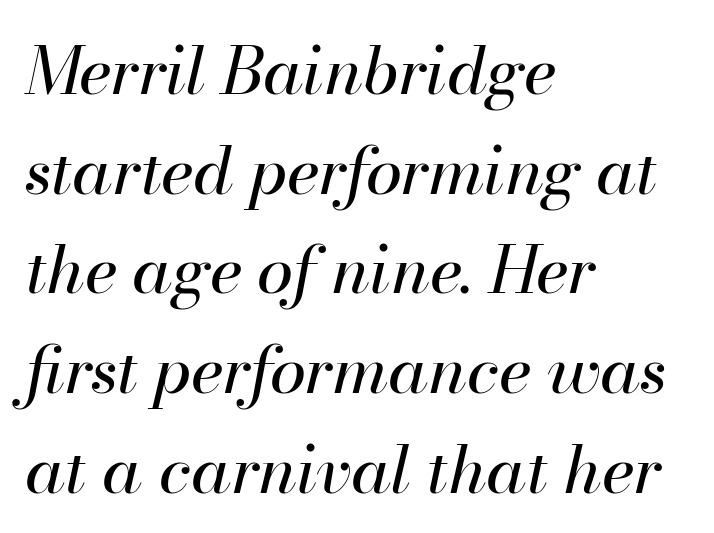
The image shows 66 px regular-weight type, italic (leaning right); set left-aligned, normal line spacing (1.51x), normal letter spacing, not underlined; high stroke contrast and a small x-height.
